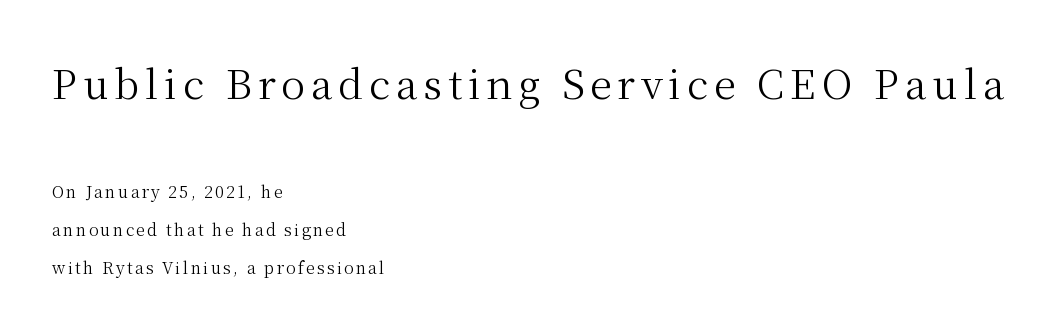
Weight: in the light-to-regular range. The letters carry serifs — small finishing strokes at the ends of their stems. Visually the block forms a straight wall on the left and a jagged coastline on the right. The lettering stays uniformly vertical, giving the passage a roman look.
